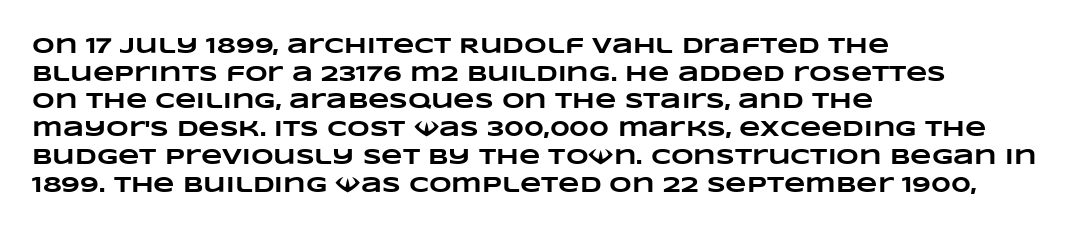
Q: Is the text bold? A: Yes.
Q: Is the text underlined? A: No.
Q: How is the paragraph aligned? A: Left-aligned.
Q: Is the spacing between letters normal or unusually wide? A: Normal.
Q: Is the spacing between lines tight, normal or loose? A: Normal.
